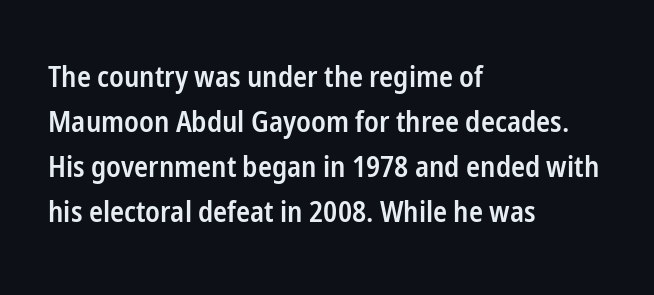
Q: Is the text bold? A: Semi-bold.
Q: Is the text italic (slanted)? A: No, it is upright.
Q: Is the typeface a serif or a sans-serif typeface? A: Sans-serif.
Q: Is the text underlined? A: No.
Q: How is the paragraph aligned? A: Left-aligned.
Q: Is the spacing between letters normal or unusually wide? A: Normal.
Q: Is the spacing between lines tight, normal or loose? A: Normal.
Q: Width (condensed, normal, or wide)? A: Condensed.
Q: Stroke contrast? A: Low.
Q: x-height? A: Medium.
Q: Monospaced? A: No.
